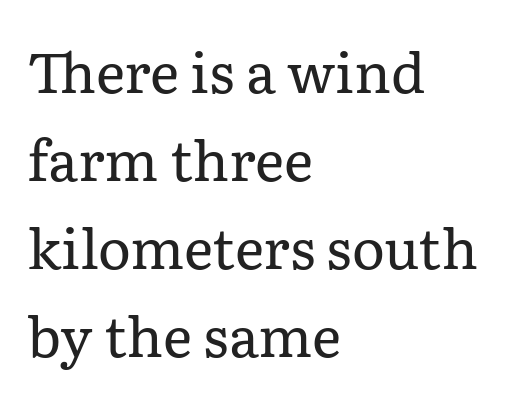
The image shows 56 px regular-weight serif type, upright; set left-aligned, normal line spacing (1.57x), normal letter spacing, not underlined; low stroke contrast and a medium x-height.
